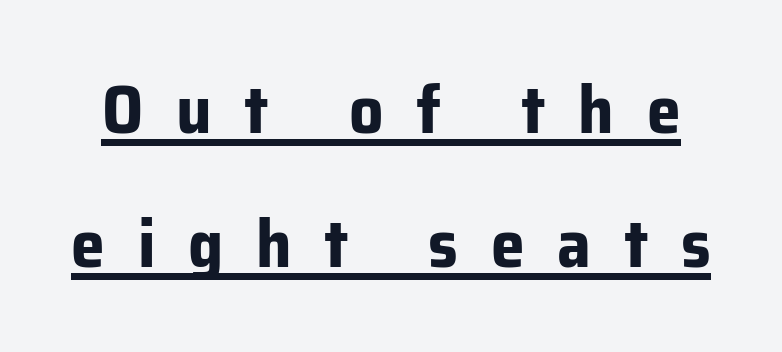
The image shows 68 px bold sans-serif type, upright; set loose line spacing (1.97x), unusually wide letter spacing (+0.48 em), underlined; low stroke contrast and a medium x-height.
